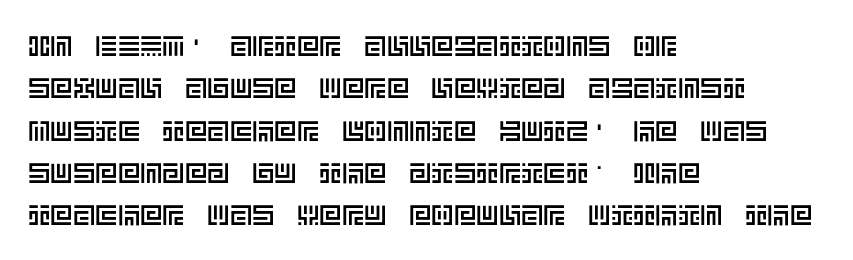
Quick note: underline off. Students, note that the glyphs here touch the page at normal intervals. Left-aligned paragraph, ragged on the right. No italicization has been applied; the sample stays upright.
